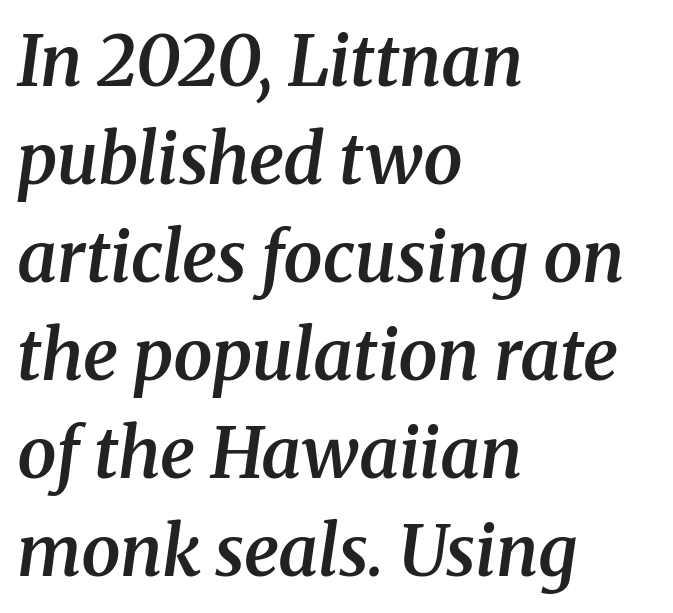
Q: Is the text bold? A: Semi-bold.
Q: Is the text italic (slanted)? A: Yes, it leans right by about 8 degrees.
Q: Is the typeface a serif or a sans-serif typeface? A: Serif.
Q: Is the text underlined? A: No.
Q: How is the paragraph aligned? A: Left-aligned.
Q: Is the spacing between letters normal or unusually wide? A: Normal.
Q: Is the spacing between lines tight, normal or loose? A: Normal.
Q: Width (condensed, normal, or wide)? A: Normal.
Q: Stroke contrast? A: Medium.
Q: x-height? A: Medium.
Q: Monospaced? A: No.
